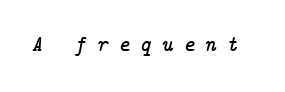
{"italic": "yes", "lean": "right", "slant_degrees": 14, "underline": "no", "letter_spacing": "wide", "letter_spacing_em": 0.46, "glyph_px": 22}
